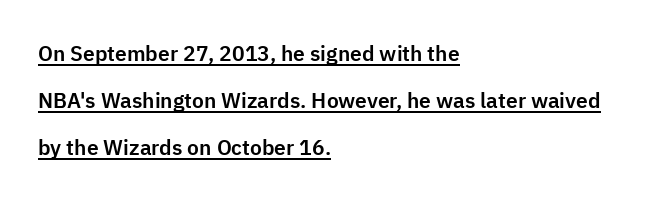
Q: Is the text italic (slanted)? A: No, it is upright.
Q: Is the text underlined? A: Yes.
Q: How is the paragraph aligned? A: Left-aligned.
Q: Is the spacing between letters normal or unusually wide? A: Normal.
Q: Is the spacing between lines tight, normal or loose? A: Loose.
